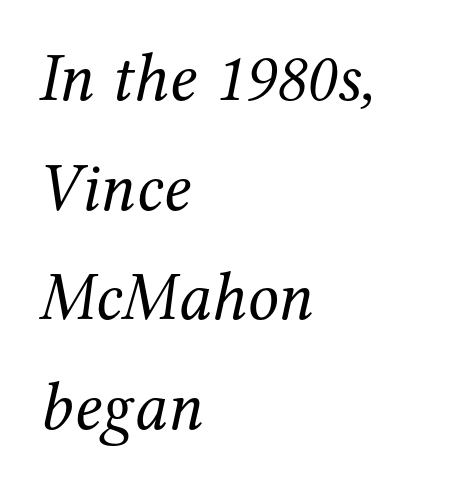
{"serif": "yes", "italic": "yes", "lean": "right", "slant_degrees": 12, "bold": "no", "weight": "regular", "width": "normal", "stroke_contrast": "medium", "x_height": "medium", "monospaced": "no", "underline": "no", "align": "left", "line_spacing": "normal", "line_spacing_ratio": 1.59, "letter_spacing": "normal", "letter_spacing_em": 0.0, "glyph_px": 69}
